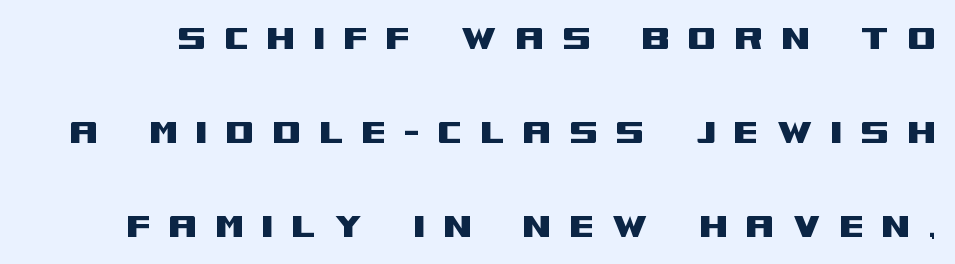
{"serif": "no", "italic": "no", "width": "wide", "stroke_contrast": "medium", "x_height": "large", "monospaced": "no", "underline": "no", "line_spacing": "loose", "line_spacing_ratio": 2.24, "letter_spacing": "wide", "letter_spacing_em": 0.41, "glyph_px": 42}
